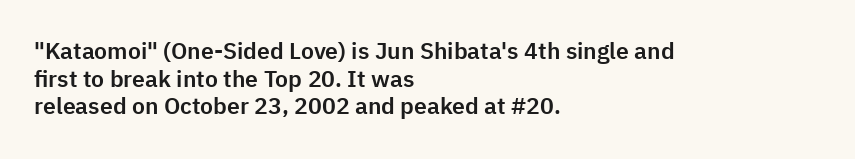
{"italic": "no", "underline": "no", "align": "left", "line_spacing_ratio": 1.2, "letter_spacing": "normal", "letter_spacing_em": 0.0, "glyph_px": 23}
